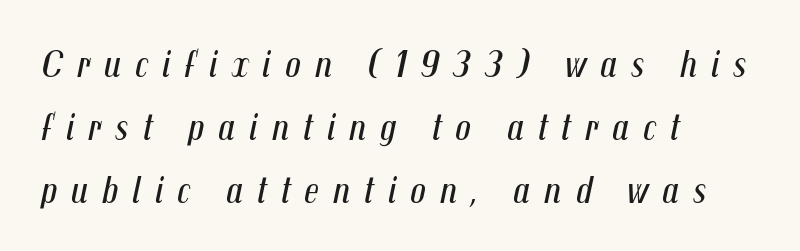
Notice how the stems are inclined rather than vertical — that's the hallmark of italics. Caption: face not bold, strokes unweighted. In CSS terms this would be text-align: left. The baseline area is clear.
